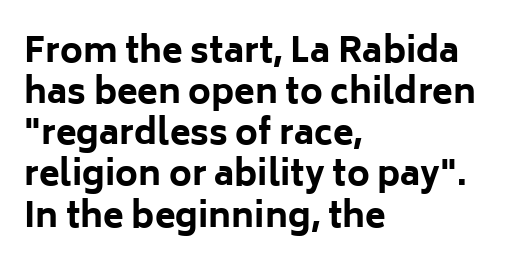
{"serif": "no", "italic": "no", "bold": "yes", "weight": "bold", "width": "normal", "stroke_contrast": "low", "x_height": "medium", "monospaced": "no", "underline": "no", "align": "left", "line_spacing_ratio": 1.21, "letter_spacing": "normal", "letter_spacing_em": 0.0, "glyph_px": 34}
